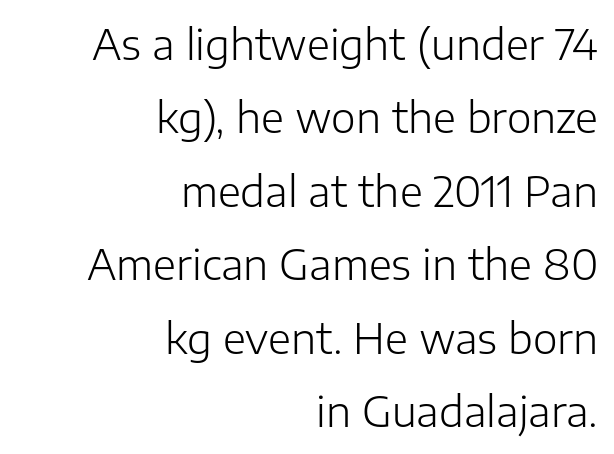
Q: Is the text bold? A: No.
Q: Is the text italic (slanted)? A: No, it is upright.
Q: Is the typeface a serif or a sans-serif typeface? A: Sans-serif.
Q: Is the text underlined? A: No.
Q: How is the paragraph aligned? A: Right-aligned.
Q: Is the spacing between letters normal or unusually wide? A: Normal.
Q: Width (condensed, normal, or wide)? A: Normal.
Q: Stroke contrast? A: Low.
Q: x-height? A: Medium.
Q: Monospaced? A: No.
